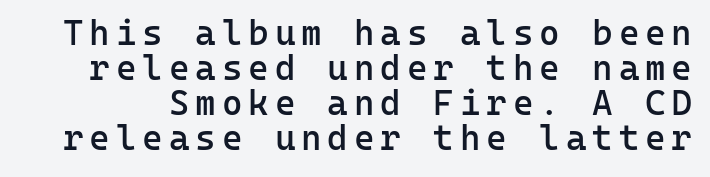
Q: Is the text bold? A: Semi-bold.
Q: Is the text italic (slanted)? A: No, it is upright.
Q: Is the typeface a serif or a sans-serif typeface? A: Sans-serif.
Q: Is the text underlined? A: No.
Q: Is the spacing between lines tight, normal or loose? A: Tight.
Q: Width (condensed, normal, or wide)? A: Normal.
Q: Stroke contrast? A: Low.
Q: x-height? A: Medium.
Q: Monospaced? A: Yes.
